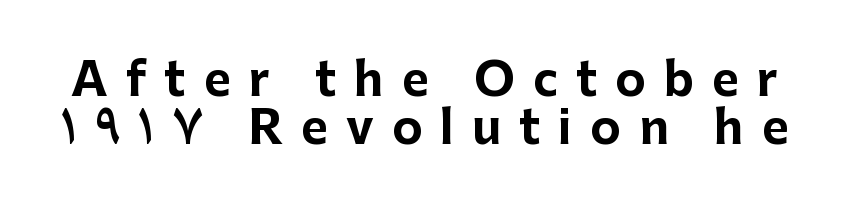
Posture: straight, roman, zero tilt. As a designer I'd log this as weight 700, bold. A typesetter would call this proportional, since set widths differ per character. The passage shown has open, widely tracked lettering throughout. No word sits above an underline. The line-height multiplier appears low, near solid setting.
